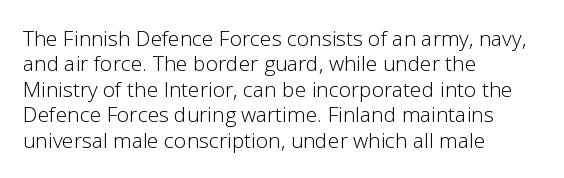
{"italic": "no", "bold": "no", "underline": "no", "align": "left", "line_spacing_ratio": 1.21, "letter_spacing": "normal", "letter_spacing_em": 0.0, "glyph_px": 21}
